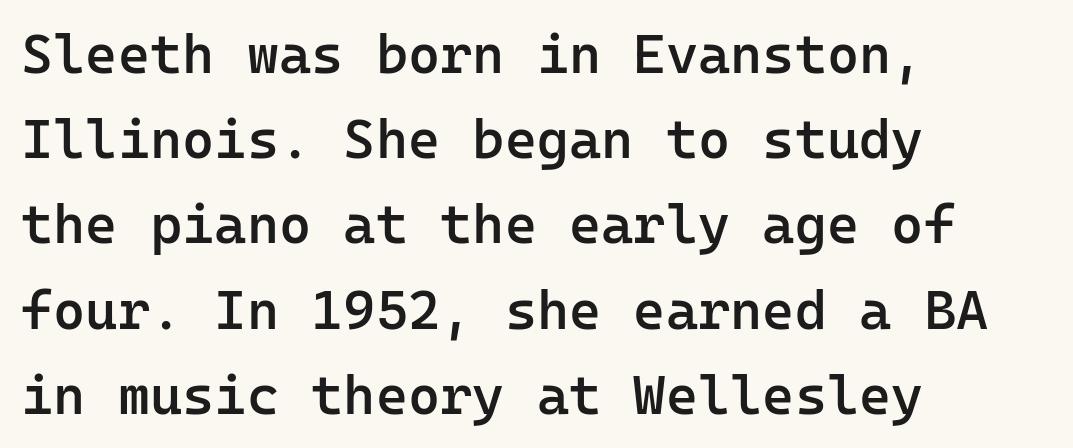
{"serif": "no", "italic": "no", "bold": "semi", "weight": "semibold", "width": "normal", "stroke_contrast": "low", "x_height": "medium", "monospaced": "yes", "underline": "no", "align": "left", "line_spacing": "normal", "line_spacing_ratio": 1.55, "letter_spacing": "normal", "letter_spacing_em": 0.0, "glyph_px": 55}
